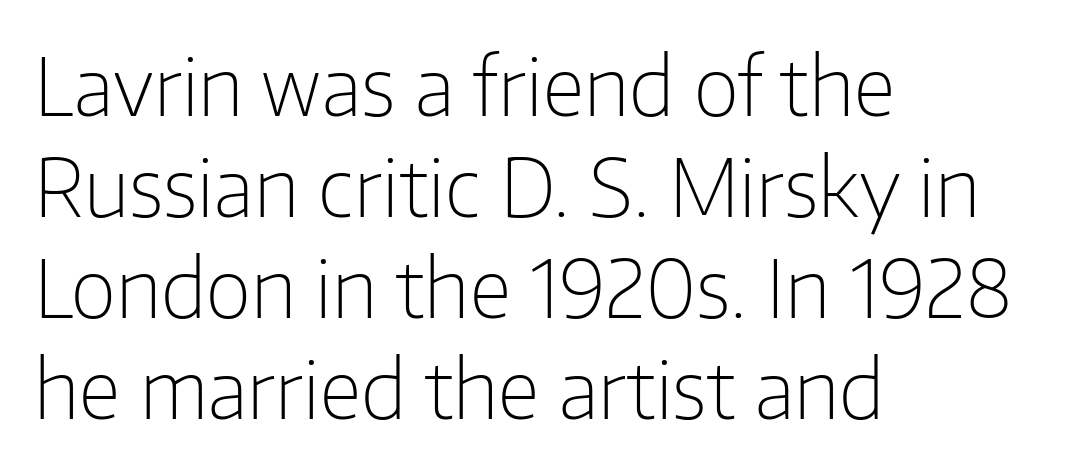
{"serif": "no", "italic": "no", "bold": "no", "weight": "light", "width": "normal", "stroke_contrast": "low", "x_height": "medium", "monospaced": "no", "underline": "no", "align": "left", "line_spacing": "normal", "line_spacing_ratio": 1.28, "letter_spacing": "normal", "letter_spacing_em": 0.0, "glyph_px": 79}
